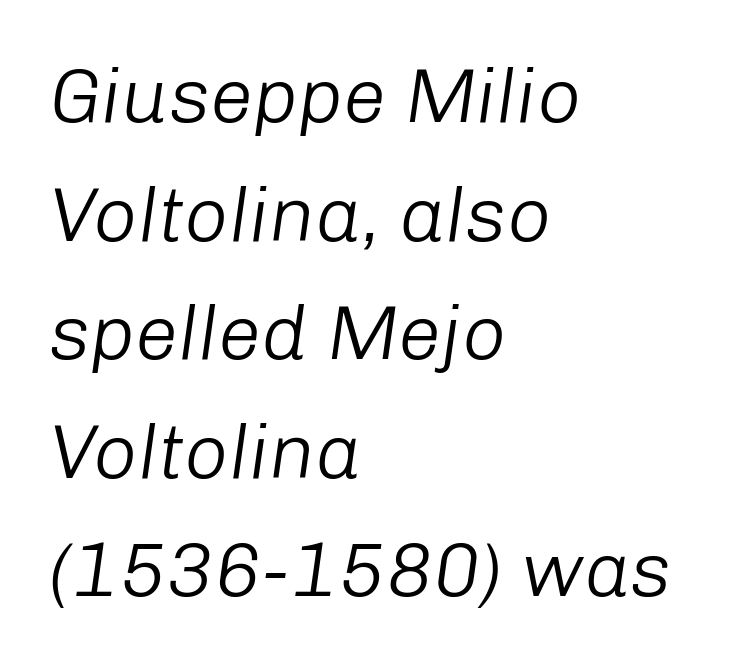
Visually the block forms a straight wall on the left and a jagged coastline on the right. A bare baseline throughout the passage. The letters are slanted; this is an italic face. Is there much room between lines? A standard amount, neither cramped nor airy.
